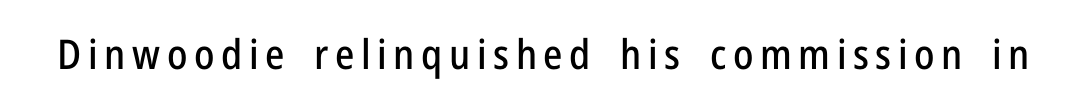
Classification — sans serif. The letters stand upright; this is a roman face. Do the characters align in a grid? No, the font is proportional. Underline: absent.
